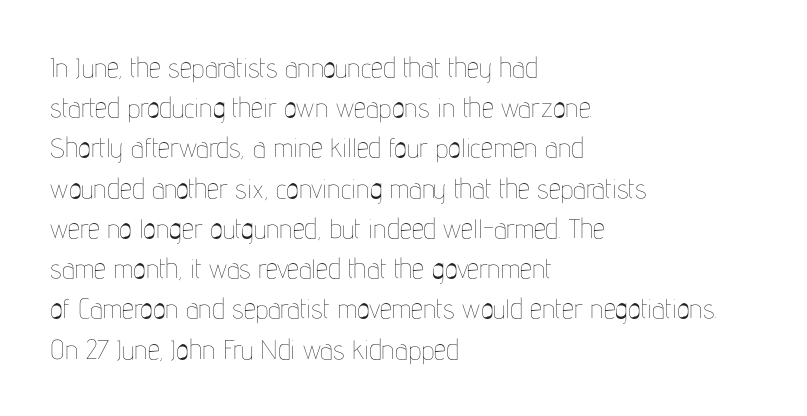
{"italic": "no", "bold": "no", "underline": "no", "align": "left", "line_spacing": "normal", "line_spacing_ratio": 1.49, "letter_spacing": "normal", "letter_spacing_em": 0.0, "glyph_px": 27}
